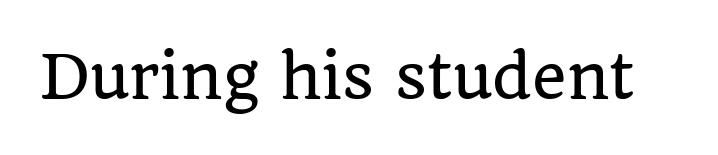
The image shows 59 px serif type, upright; set normal letter spacing, not underlined; low stroke contrast and a large x-height.
